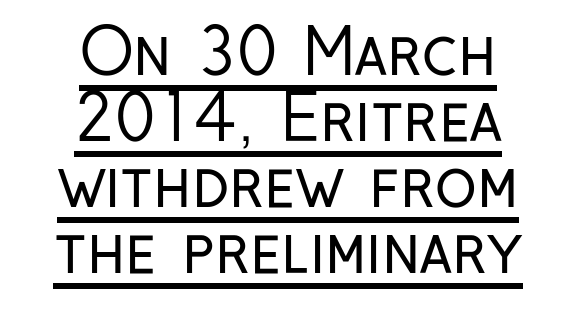
{"serif": "no", "italic": "no", "bold": "no", "weight": "regular", "width": "condensed", "stroke_contrast": "low", "x_height": "medium", "monospaced": "no", "underline": "yes", "align": "center", "line_spacing": "tight", "line_spacing_ratio": 1.05, "letter_spacing": "normal", "letter_spacing_em": 0.0, "glyph_px": 63}
